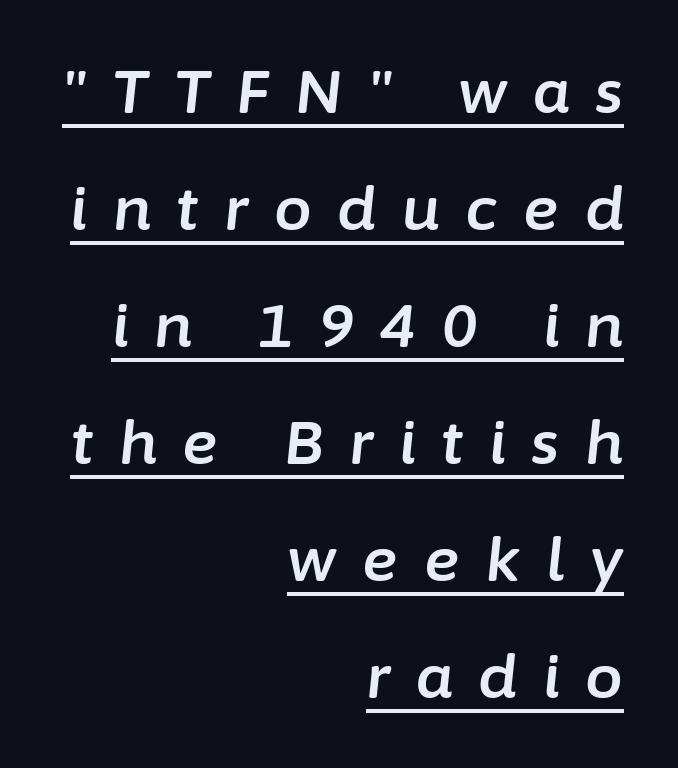
Q: Is the text italic (slanted)? A: Yes, it leans right by about 6 degrees.
Q: Is the text underlined? A: Yes.
Q: How is the paragraph aligned? A: Right-aligned.
Q: Is the spacing between letters normal or unusually wide? A: Unusually wide.
Q: Is the spacing between lines tight, normal or loose? A: Loose.
Q: Width (condensed, normal, or wide)? A: Normal.
Q: Stroke contrast? A: Low.
Q: x-height? A: Medium.
Q: Monospaced? A: No.
